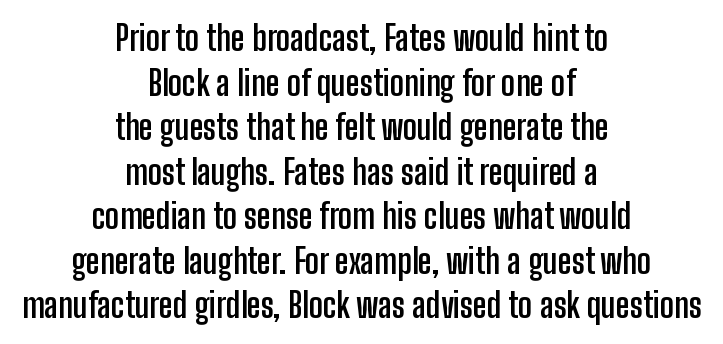
Compared with typical paragraphs, the rows here are spaced about the same. The characters look thick and weighty, a clear bold. This sample uses plain, unmodified letter spacing. The setting favours the middle, as headings and verse often do.
